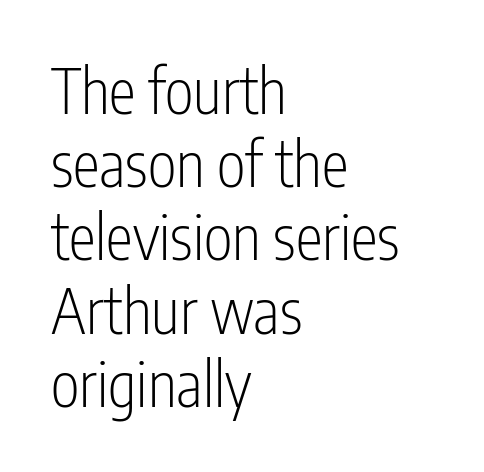
Note the varied advance widths — an 'i' is clearly narrower than an 'm'. Typographically, this falls in the sans-serif category. The rendering keeps characters at their native spacing. When letters stand straight like this, we call the style roman or upright.
